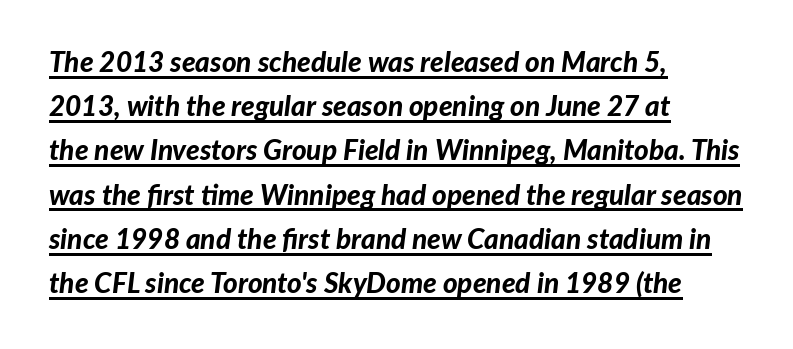
The letters advance in unequal steps, a hallmark of proportional type. The text carries the slant typical of an italic or oblique font. Does the leading feel generous? No, just average. This rendering features underlined lettering.
